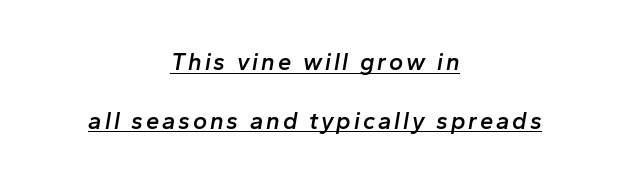
{"italic": "yes", "lean": "right", "slant_degrees": 10, "bold": "semi", "underline": "yes", "align": "center", "line_spacing": "loose", "line_spacing_ratio": 2.44, "glyph_px": 24}
